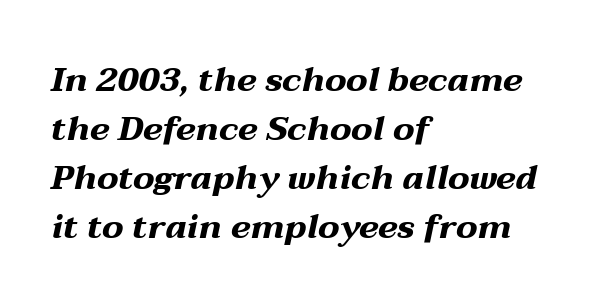
Weight: bold. The passage shown is typed in a proportional face where columns would drift. In CSS terms this would be text-align: left. The lettering tilts uniformly, giving the passage an italic look. Is the letter spacing exaggerated? No — it looks like the ordinary default. The words here are not underlined.
